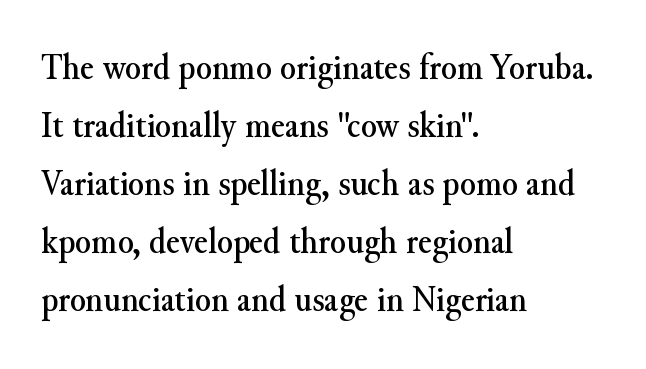
The image shows 37 px serif type, upright; set left-aligned, normal line spacing (1.57x), normal letter spacing, not underlined; medium stroke contrast and a small x-height.
